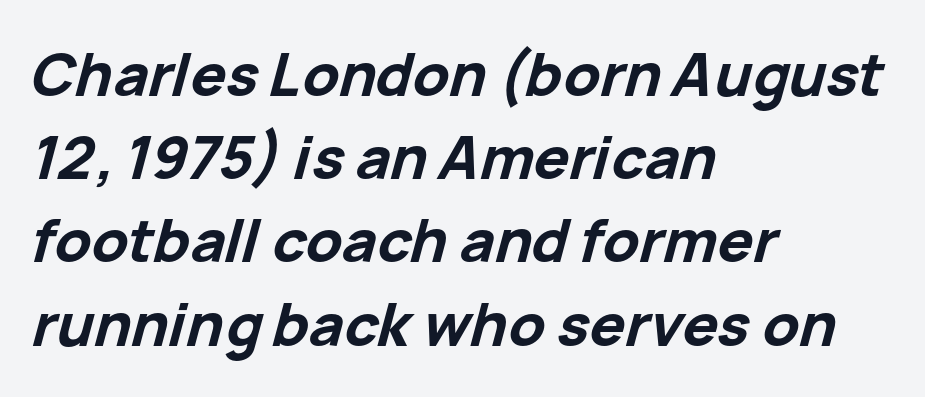
The image shows 59 px bold type, italic (leaning right); set left-aligned, normal line spacing (1.41x), normal letter spacing, not underlined; low stroke contrast and a medium x-height.
